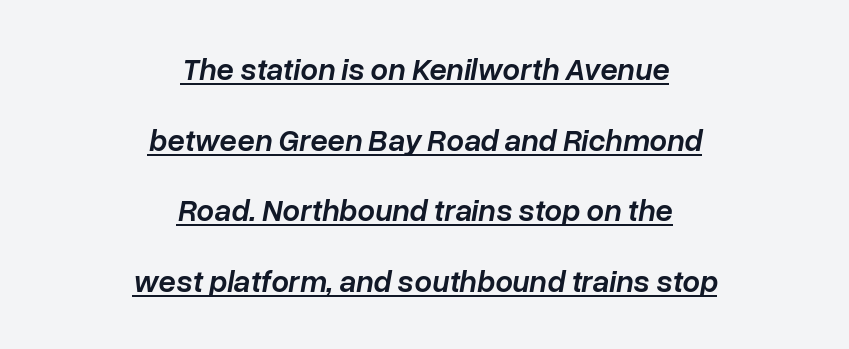
Q: Is the text bold? A: Semi-bold.
Q: Is the text italic (slanted)? A: Yes, it leans right by about 10 degrees.
Q: Is the text underlined? A: Yes.
Q: How is the paragraph aligned? A: Centered.
Q: Is the spacing between letters normal or unusually wide? A: Normal.
Q: Is the spacing between lines tight, normal or loose? A: Loose.
Q: Width (condensed, normal, or wide)? A: Normal.
Q: Stroke contrast? A: Low.
Q: x-height? A: Medium.
Q: Monospaced? A: No.
